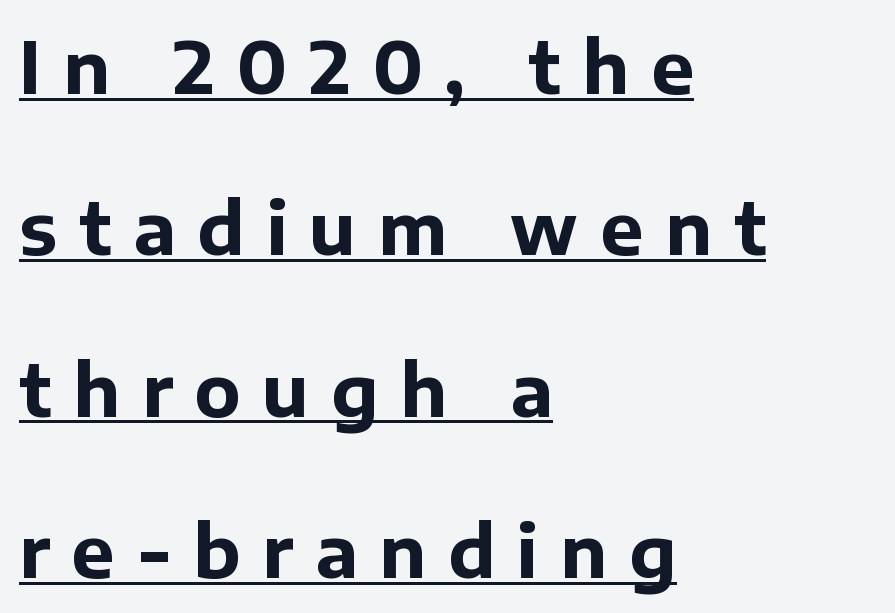
{"serif": "no", "italic": "no", "bold": "yes", "weight": "bold", "width": "normal", "stroke_contrast": "low", "x_height": "medium", "monospaced": "no", "underline": "yes", "align": "left", "line_spacing": "loose", "line_spacing_ratio": 2.24, "letter_spacing": "wide", "letter_spacing_em": 0.3, "glyph_px": 72}
